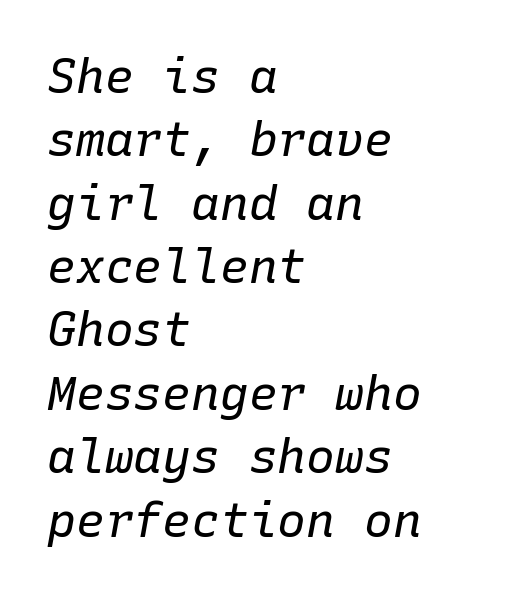
Is there much room between lines? A standard amount, neither cramped nor airy. Style check: oblique. The passage shown is typed in a monospace face where columns stay perfectly aligned. How are the letters spaced? Ordinarily, with no added tracking. This rendering uses left alignment, leaving the right contour irregular.
